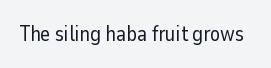
{"italic": "no", "bold": "no", "underline": "no", "letter_spacing": "normal", "letter_spacing_em": 0.0, "glyph_px": 21}
